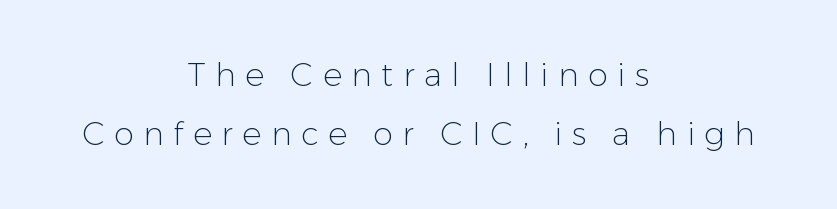
{"serif": "no", "italic": "no", "bold": "no", "weight": "light", "width": "normal", "stroke_contrast": "low", "x_height": "medium", "monospaced": "no", "underline": "no", "align": "center", "line_spacing_ratio": 1.83, "letter_spacing": "wide", "letter_spacing_em": 0.3, "glyph_px": 32}
